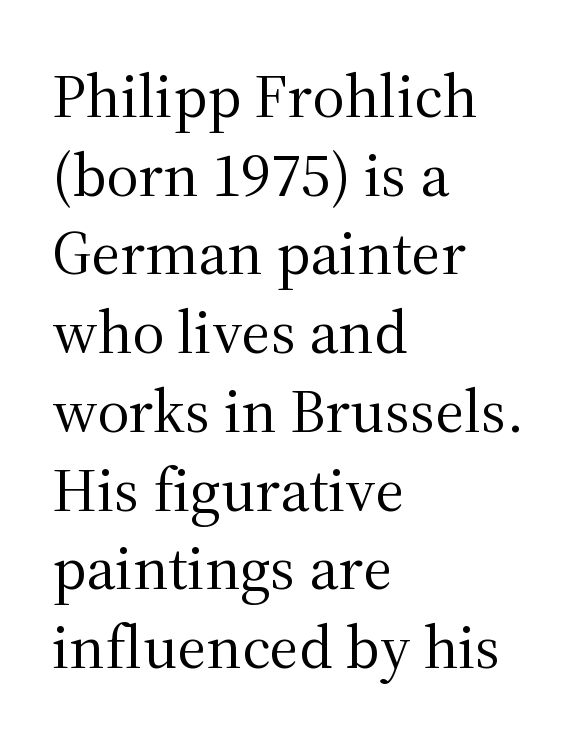
The weight tops out at a normal text grade. The face used here is proportionally spaced, like ordinary book or web type. The rows are spaced the way most documents space them. These lines are composed in type with serifs. Posture: upright roman.
